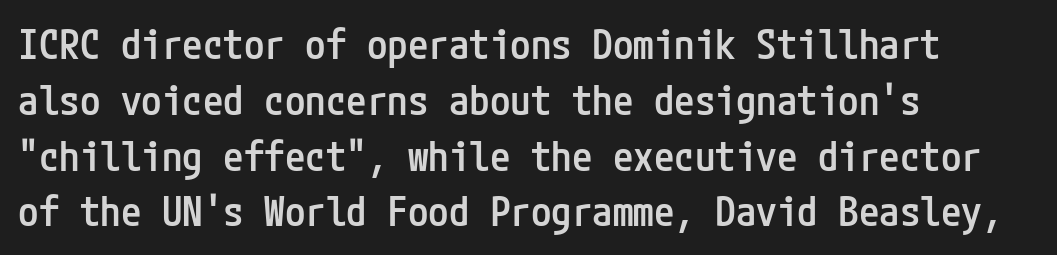
Underline: absent. There is no visible air inserted between adjacent glyphs. Is the type bold? Partly — it's a semibold, heavier than regular but not fully bold. No italicization has been applied; the sample stays upright.
